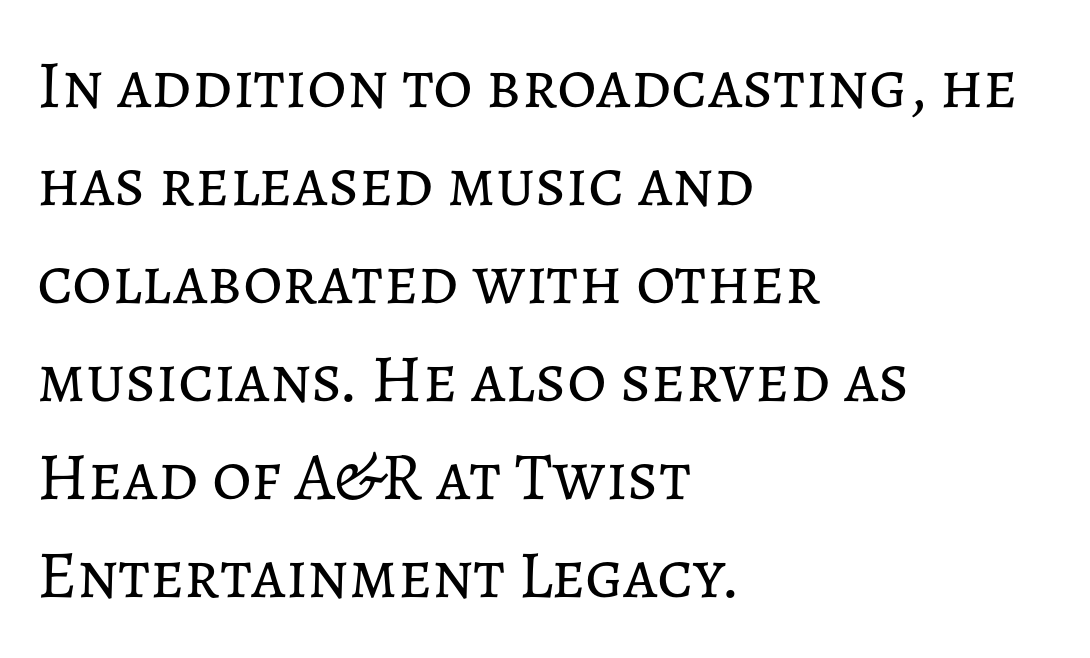
The tracking reads as untouched default to a designer's eye. Has an underline been added? It has not. Which margin do the lines hug? The left one — the right edge is uneven. Spacing verdict: proportional, widths tailored to each character. Is this a heavy cut? Hardly; it is regular or lighter.
